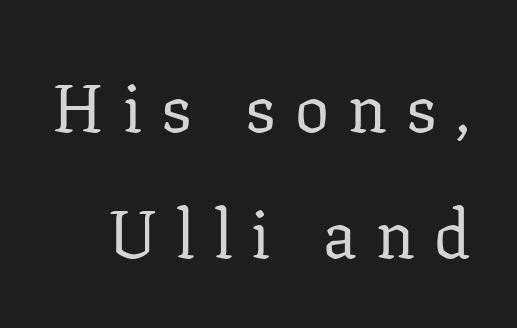
Q: Is the text bold? A: No.
Q: Is the text italic (slanted)? A: No, it is upright.
Q: Is the typeface a serif or a sans-serif typeface? A: Serif.
Q: Is the text underlined? A: No.
Q: Is the spacing between letters normal or unusually wide? A: Unusually wide.
Q: Width (condensed, normal, or wide)? A: Normal.
Q: Stroke contrast? A: Low.
Q: x-height? A: Medium.
Q: Monospaced? A: No.
